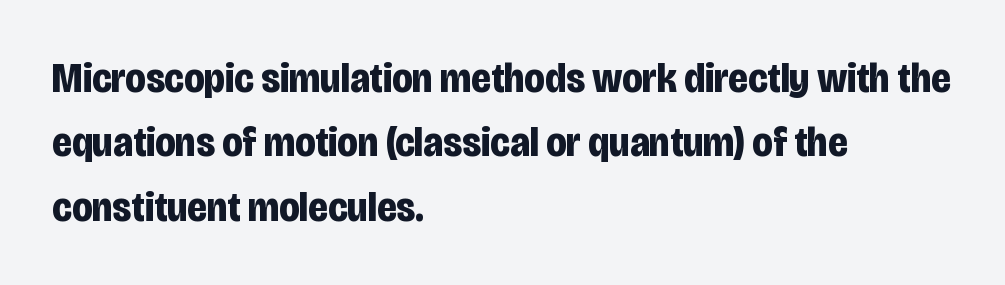
The image shows 42 px bold, condensed sans-serif type, upright; set left-aligned, normal line spacing (1.53x), normal letter spacing, not underlined; low stroke contrast and a large x-height.
